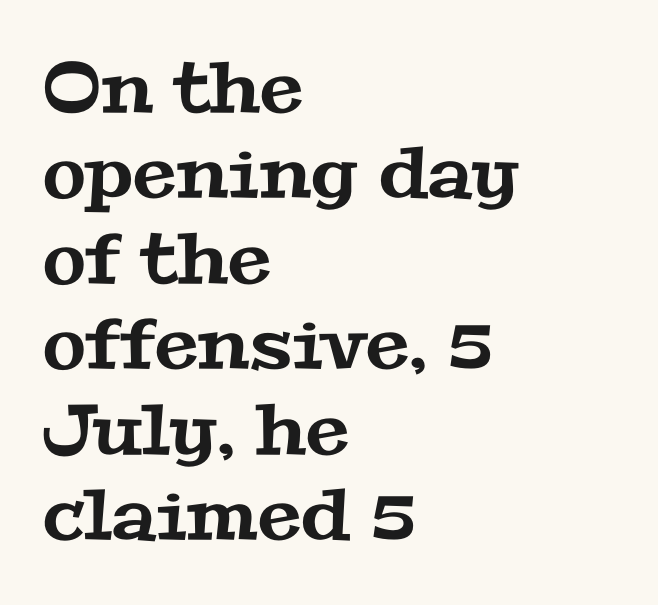
The image shows 70 px wide serif type; set left-aligned, line spacing 1.22x, normal letter spacing, not underlined; medium stroke contrast and a medium x-height.
